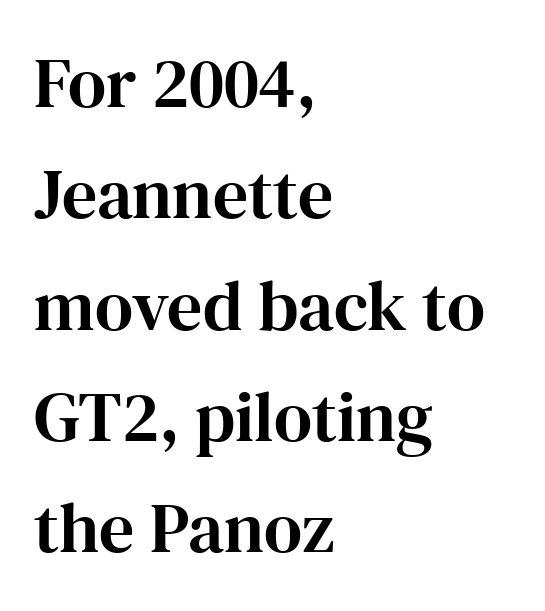
Q: Is the text italic (slanted)? A: No, it is upright.
Q: Is the typeface a serif or a sans-serif typeface? A: Serif.
Q: Is the text underlined? A: No.
Q: How is the paragraph aligned? A: Left-aligned.
Q: Is the spacing between letters normal or unusually wide? A: Normal.
Q: Is the spacing between lines tight, normal or loose? A: Normal.
Q: Width (condensed, normal, or wide)? A: Normal.
Q: Stroke contrast? A: High.
Q: x-height? A: Medium.
Q: Monospaced? A: No.
